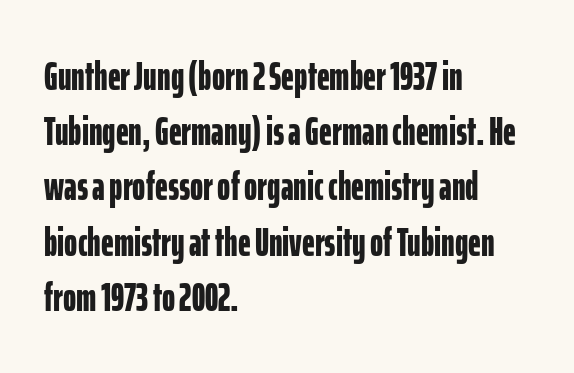
{"serif": "no", "italic": "no", "bold": "yes", "weight": "bold", "width": "condensed", "stroke_contrast": "low", "x_height": "medium", "monospaced": "no", "underline": "no", "align": "left", "line_spacing": "normal", "line_spacing_ratio": 1.38, "letter_spacing": "normal", "letter_spacing_em": 0.0, "glyph_px": 40}
